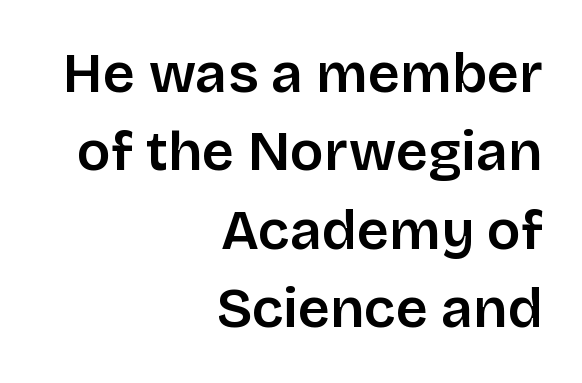
{"serif": "no", "italic": "no", "bold": "semi", "weight": "semibold", "width": "normal", "stroke_contrast": "low", "x_height": "large", "monospaced": "no", "underline": "no", "align": "right", "line_spacing": "normal", "line_spacing_ratio": 1.4, "letter_spacing": "normal", "letter_spacing_em": 0.0, "glyph_px": 56}
